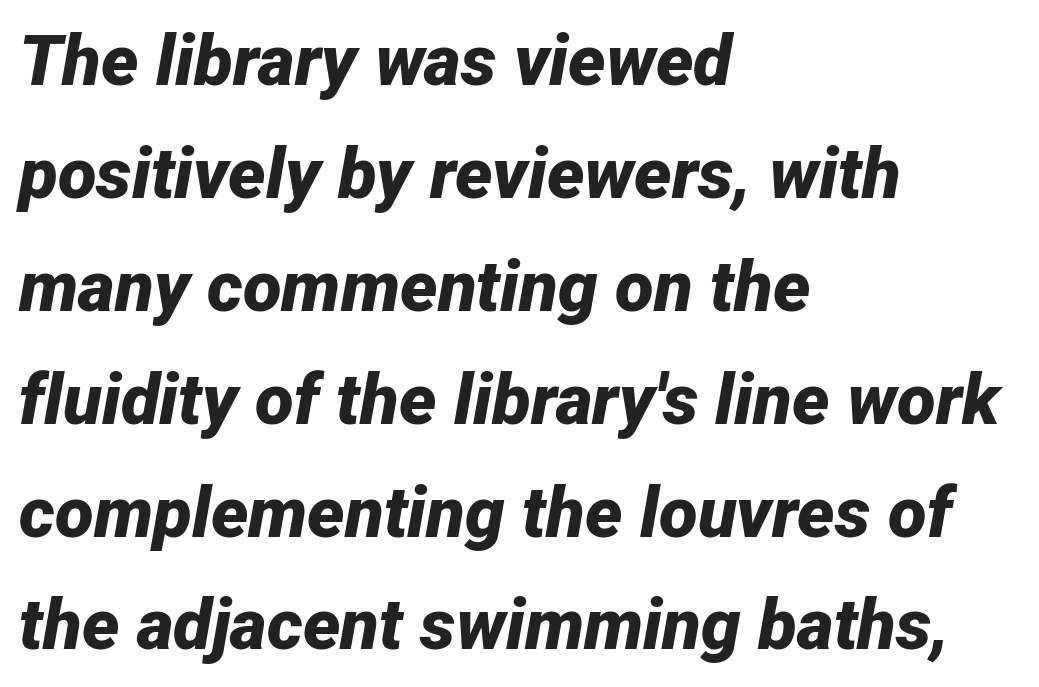
{"italic": "yes", "lean": "right", "slant_degrees": 12, "bold": "yes", "weight": "bold", "width": "normal", "stroke_contrast": "low", "x_height": "medium", "monospaced": "no", "underline": "no", "align": "left", "line_spacing": "normal", "line_spacing_ratio": 1.59, "letter_spacing": "normal", "letter_spacing_em": 0.0, "glyph_px": 71}
